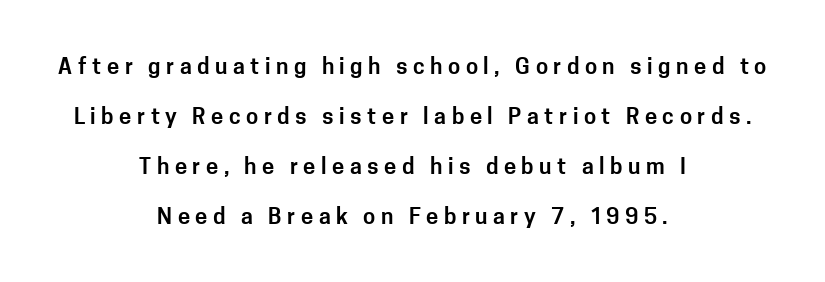
Teacher's note: observe the equal gaps on both sides — that is centered alignment. This is roman type, the default non-slanted kind. Does the leading feel generous? Absolutely, it's lavish. Here the glyphs are tracked loosely, breaking word shapes into spaced letters. The strip under each line holds only bare page.
